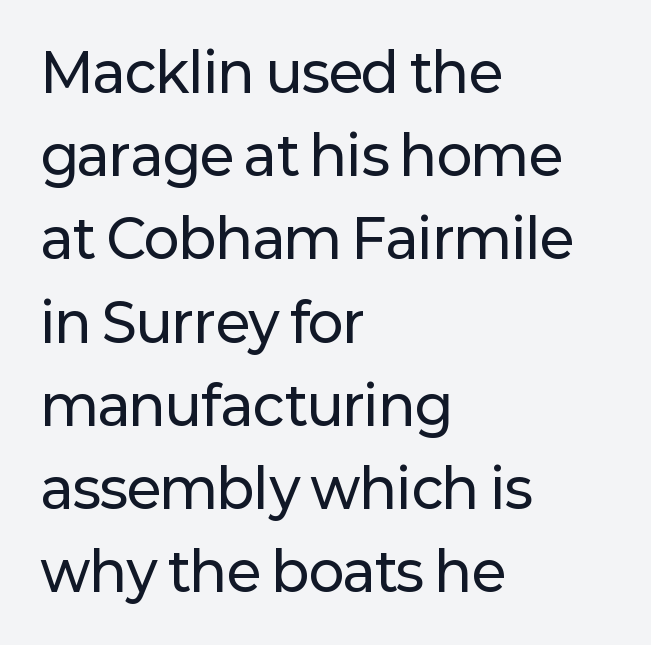
{"serif": "no", "italic": "no", "width": "normal", "stroke_contrast": "low", "x_height": "medium", "monospaced": "no", "underline": "no", "align": "left", "line_spacing": "normal", "line_spacing_ratio": 1.57, "letter_spacing": "normal", "letter_spacing_em": 0.0, "glyph_px": 53}
